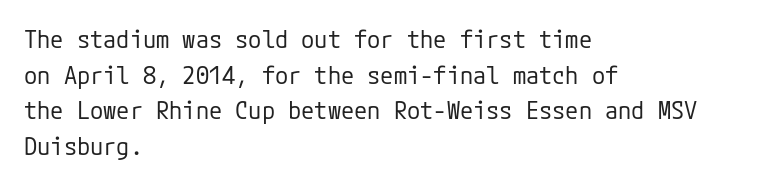
Q: Is the text bold? A: No.
Q: Is the text italic (slanted)? A: No, it is upright.
Q: Is the text underlined? A: No.
Q: How is the paragraph aligned? A: Left-aligned.
Q: Is the spacing between letters normal or unusually wide? A: Normal.
Q: Is the spacing between lines tight, normal or loose? A: Normal.
